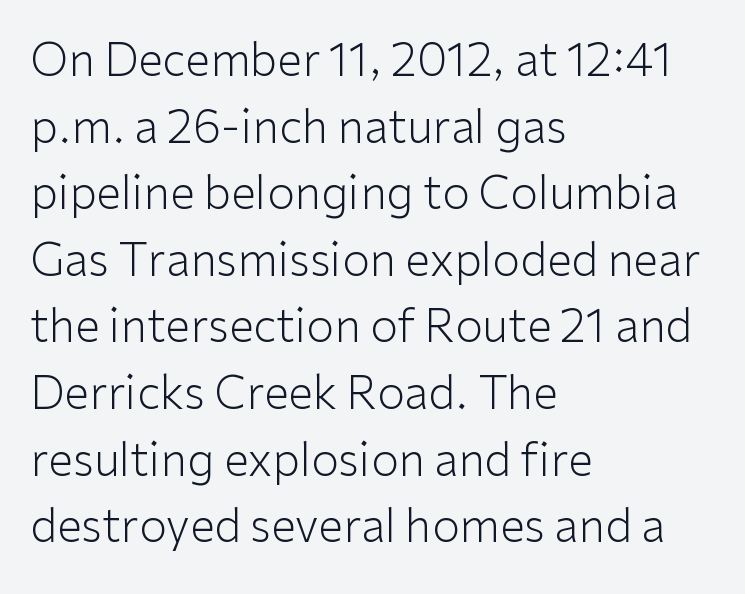
Q: Is the text bold? A: No.
Q: Is the text italic (slanted)? A: No, it is upright.
Q: Is the typeface a serif or a sans-serif typeface? A: Sans-serif.
Q: Is the text underlined? A: No.
Q: How is the paragraph aligned? A: Left-aligned.
Q: Is the spacing between letters normal or unusually wide? A: Normal.
Q: Is the spacing between lines tight, normal or loose? A: Normal.
Q: Width (condensed, normal, or wide)? A: Normal.
Q: Stroke contrast? A: Low.
Q: x-height? A: Medium.
Q: Monospaced? A: No.
